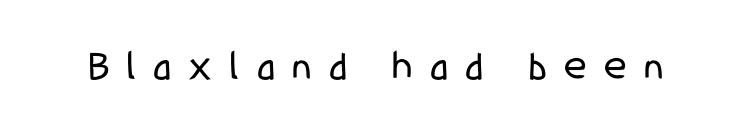
Q: Is the text bold? A: No.
Q: Is the text italic (slanted)? A: No, it is upright.
Q: Is the typeface a serif or a sans-serif typeface? A: Sans-serif.
Q: Is the text underlined? A: No.
Q: Is the spacing between letters normal or unusually wide? A: Unusually wide.
Q: Width (condensed, normal, or wide)? A: Condensed.
Q: Stroke contrast? A: Low.
Q: x-height? A: Medium.
Q: Monospaced? A: No.
